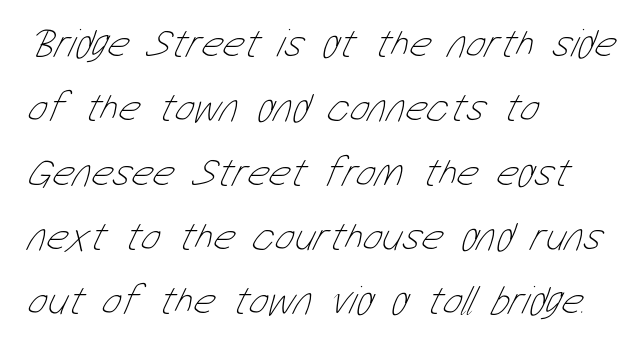
The image shows 41 px thin, condensed type; set left-aligned, normal line spacing (1.57x), normal letter spacing, not underlined; low stroke contrast and a medium x-height.
